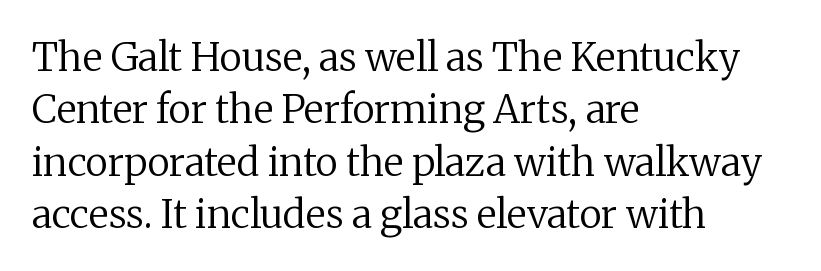
Character widths vary here, with narrow letters taking less room than wide ones. This is not heavy type; no bold has been used. You can tell from the footed stems that serif type was used. Each row of text sits above clean, open space. Nope, not italic — everything's standing straight.
